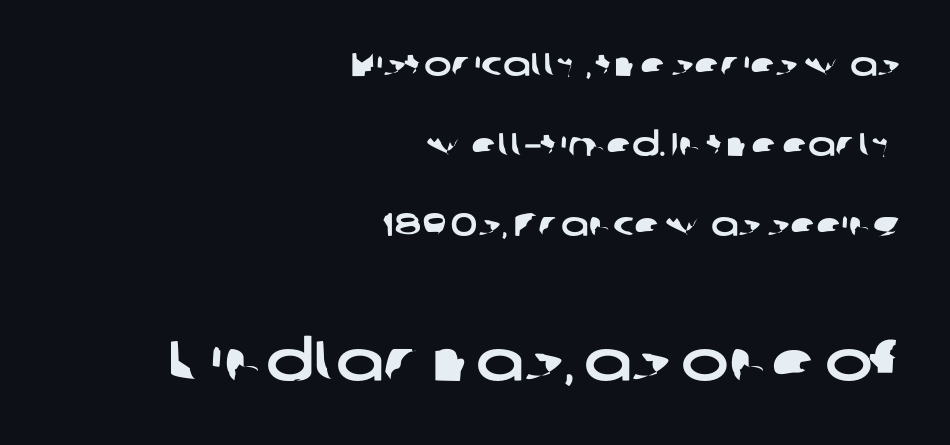
The image shows 57 px wide sans-serif type; set right-aligned, loose line spacing (2.43x), normal letter spacing, not underlined; the second (bottom) block is 1.73x larger; low stroke contrast and a medium x-height.
